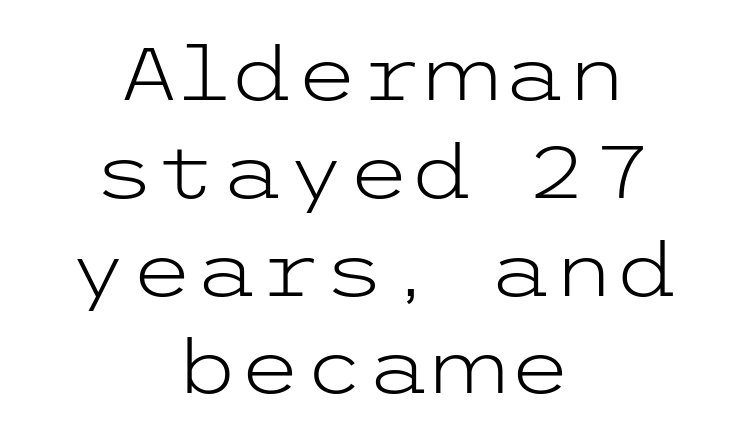
{"serif": "no", "italic": "no", "bold": "no", "weight": "light", "width": "wide", "stroke_contrast": "low", "x_height": "medium", "underline": "no", "align": "center", "line_spacing": "normal", "line_spacing_ratio": 1.34, "letter_spacing": "normal", "letter_spacing_em": 0.0, "glyph_px": 73}
